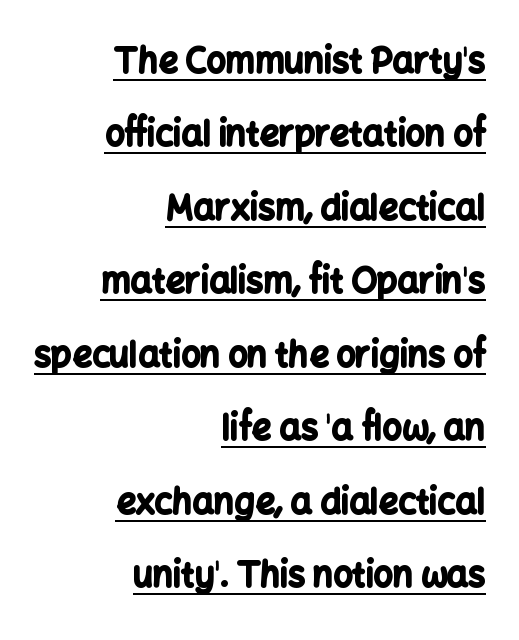
The image shows 34 px bold sans-serif type, upright; set right-aligned, loose line spacing (2.16x), normal letter spacing, underlined; low stroke contrast and a medium x-height.
